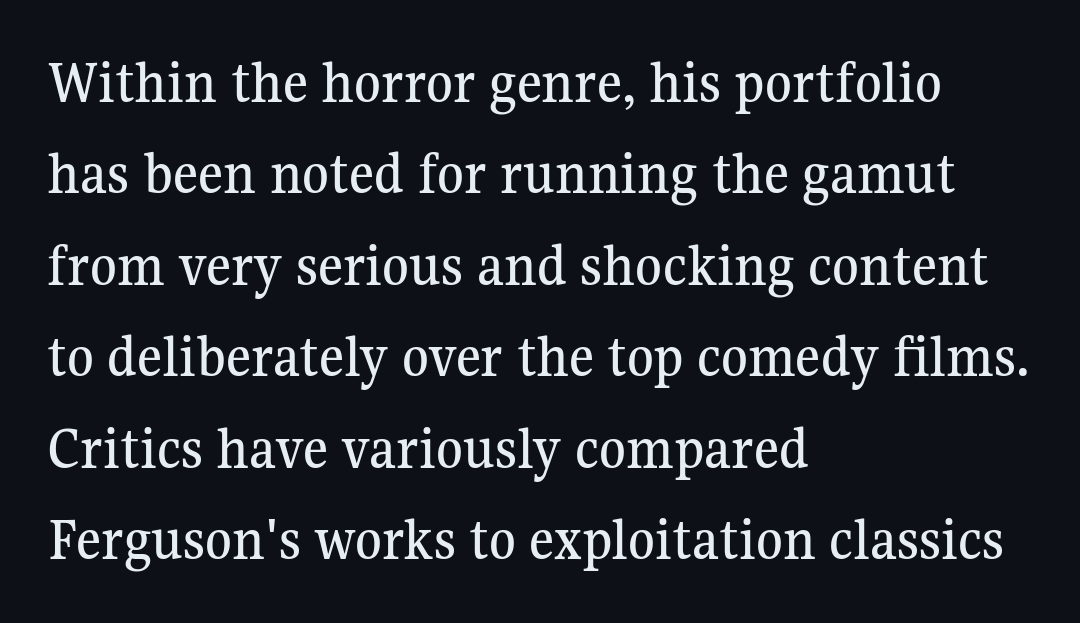
Which margin do the lines hug? The left one — the right edge is uneven. This sample keeps an unexceptional amount of space between lines. These lines keep a tight, regular rhythm from letter to letter. The letters stand upright; this is a roman face. Do the characters align in a grid? No, the font is proportional. The rendering shows small feet on the letterforms — a serif design.
